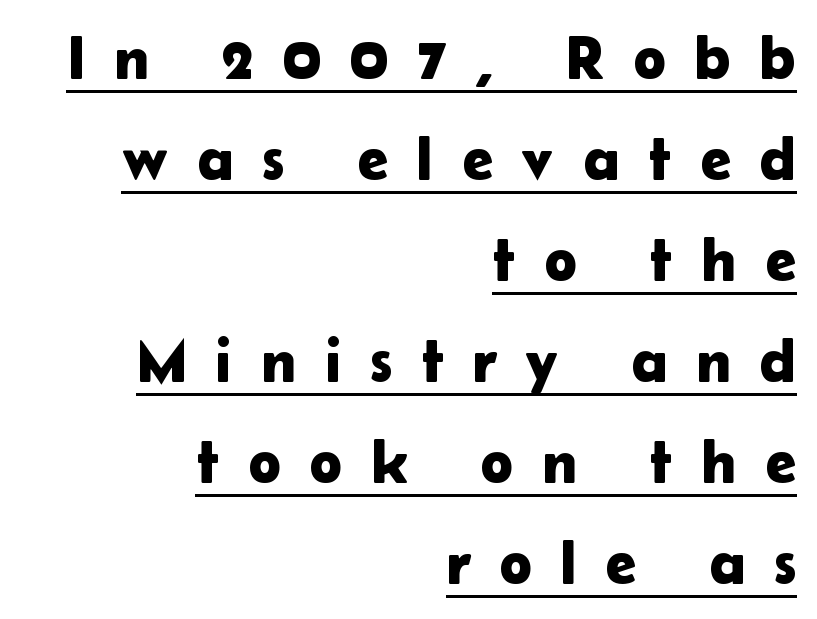
What decoration does the sample have? An underline. Is this a fixed-width face? No — the glyphs have proportional, varying widths. Letterform terminals end flat and unadorned throughout the passage. In CSS terms this would be text-align: right.
